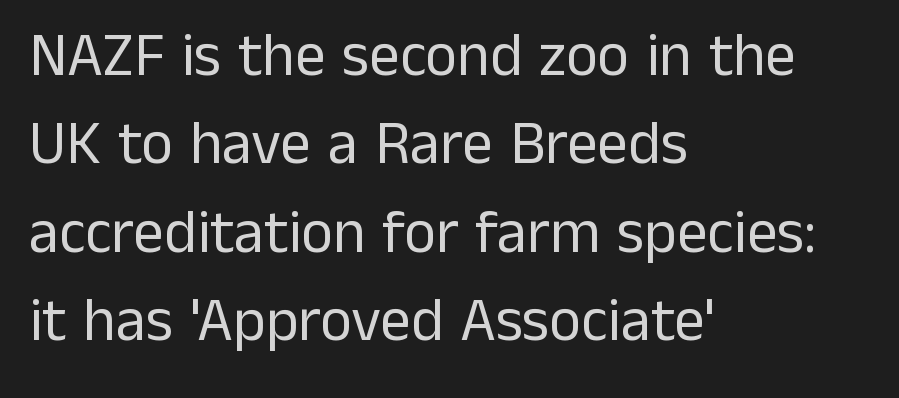
The image shows 61 px regular-weight sans-serif type, upright; set left-aligned, normal line spacing (1.45x), normal letter spacing, not underlined; low stroke contrast and a medium x-height.
